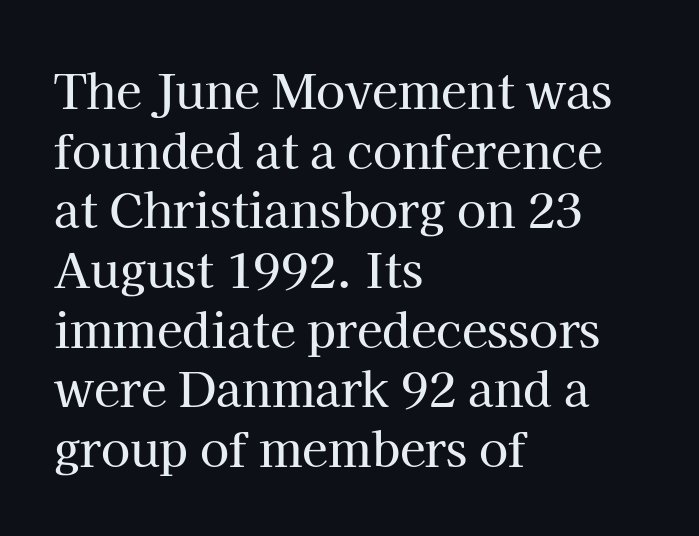
{"serif": "yes", "italic": "no", "width": "normal", "stroke_contrast": "high", "x_height": "medium", "monospaced": "no", "underline": "no", "align": "left", "line_spacing": "normal", "line_spacing_ratio": 1.27, "letter_spacing": "normal", "letter_spacing_em": 0.0, "glyph_px": 47}
